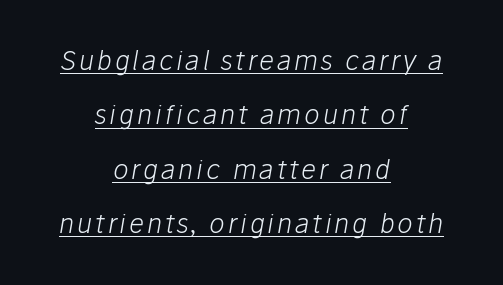
Regarding leading, the lines here are spaced well apart. Vertical stems look standard width or narrower in stroke. These characters rest on top of a visible drawn line. Slant detected: the letters are inclined.
